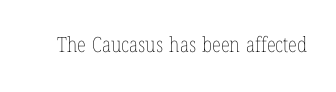
Q: Is the text bold? A: No.
Q: Is the text italic (slanted)? A: No, it is upright.
Q: Is the text underlined? A: No.
Q: Is the spacing between letters normal or unusually wide? A: Normal.
